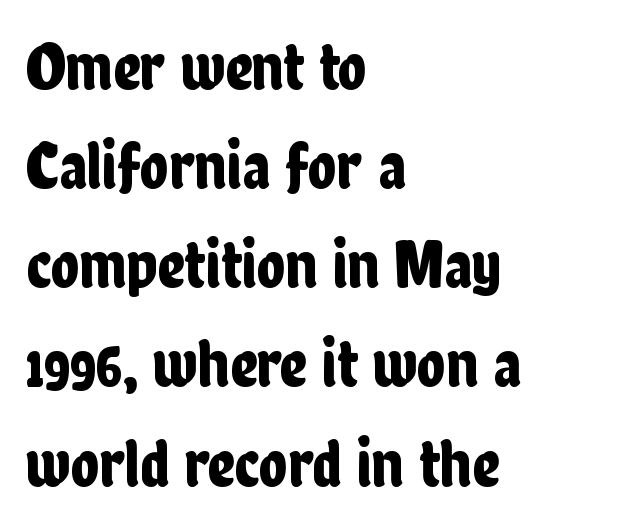
{"serif": "no", "italic": "no", "width": "condensed", "stroke_contrast": "low", "x_height": "medium", "monospaced": "no", "underline": "no", "align": "left", "line_spacing": "normal", "line_spacing_ratio": 1.48, "letter_spacing": "normal", "letter_spacing_em": 0.0, "glyph_px": 67}
